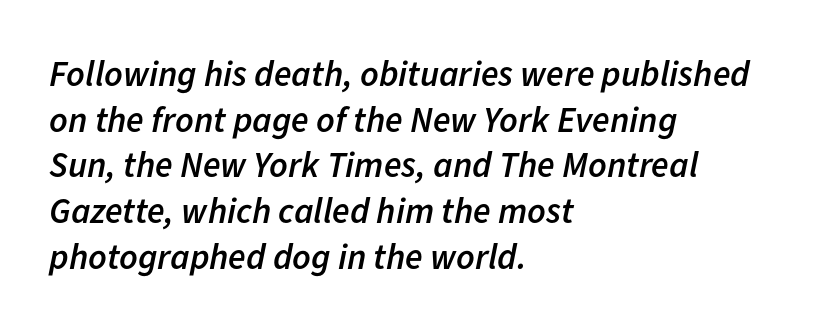
{"italic": "yes", "lean": "right", "slant_degrees": 11, "bold": "semi", "weight": "semibold", "width": "normal", "stroke_contrast": "low", "x_height": "medium", "monospaced": "no", "underline": "no", "align": "left", "line_spacing": "normal", "line_spacing_ratio": 1.27, "letter_spacing": "normal", "letter_spacing_em": 0.0, "glyph_px": 36}
